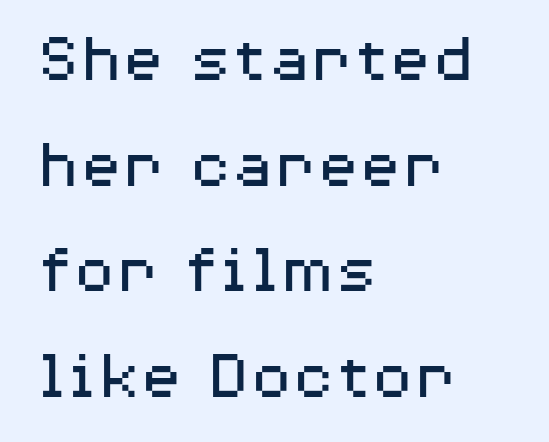
{"serif": "no", "italic": "no", "bold": "no", "weight": "regular", "width": "wide", "stroke_contrast": "medium", "x_height": "medium", "monospaced": "no", "underline": "no", "align": "left", "line_spacing": "normal", "line_spacing_ratio": 1.51, "letter_spacing": "normal", "letter_spacing_em": 0.0, "glyph_px": 70}
